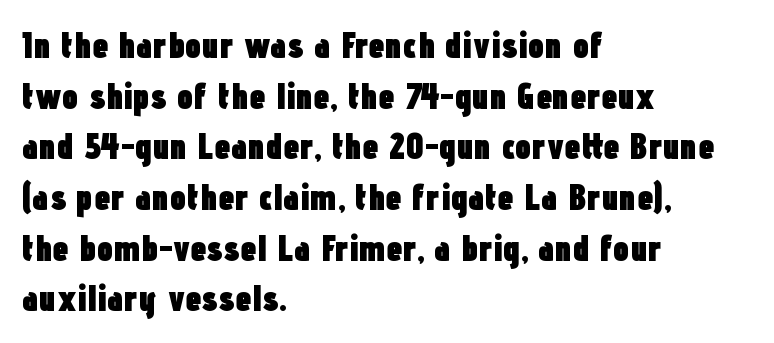
Serif or sans? Sans — the stroke terminals are bare. Layout note: lines flush left. Emphasis by weight is at full strength: bold. The foot of each line stays bare and open.
